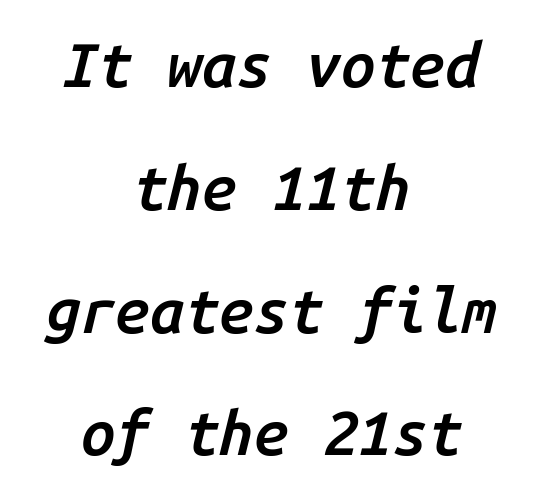
The image shows 62 px semibold type, italic (leaning right), monospaced; set centered, loose line spacing (1.98x), normal letter spacing, not underlined; low stroke contrast and a medium x-height.
